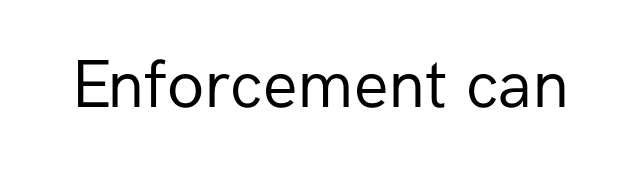
Nothing heavy about these letters — not bold at all. The rendering uses natural spacing where letterforms have individual widths. The characters display no serif detailing; their extremities are plain. There is no visible air inserted between adjacent glyphs. Clear beneath every line of the passage.
